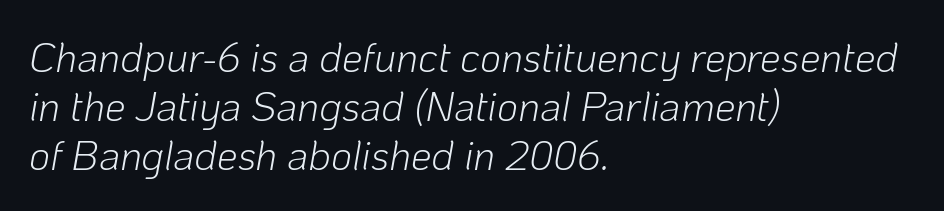
Where is the straight margin? On the left. Counters stay open thanks to moderate or lighter strokes. Observe the ordinary spacing: letters are neighbours, not strangers. The strip under each line holds only bare page. Rendered with sloped, italic letterforms. The face used here is proportionally spaced, like ordinary book or web type.
